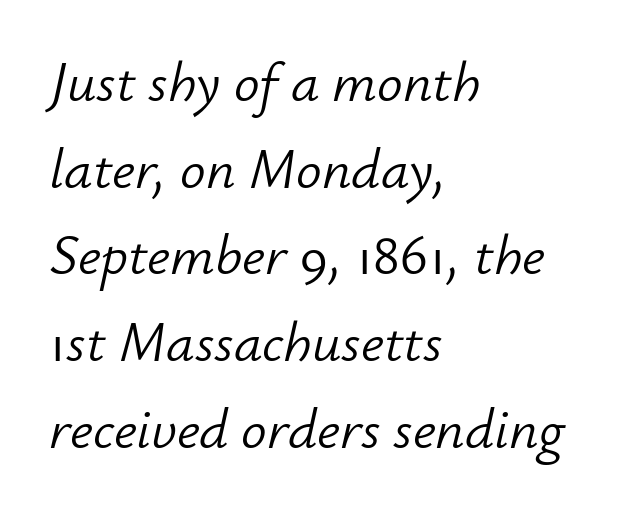
The image shows 57 px light type, italic (leaning right); set left-aligned, normal line spacing (1.52x), normal letter spacing, not underlined; low stroke contrast and a small x-height.
